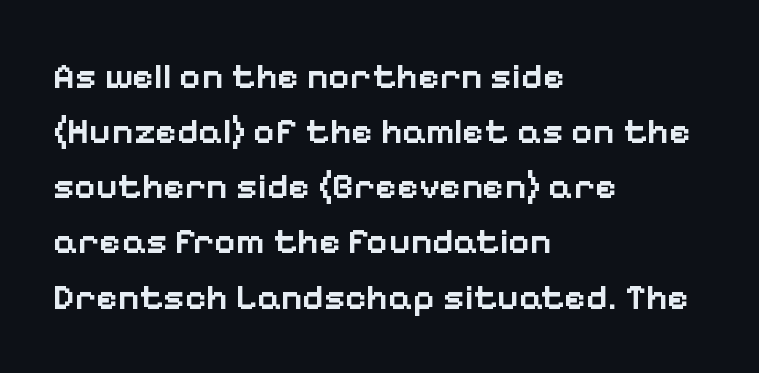
Q: Is the text bold? A: Semi-bold.
Q: Is the text italic (slanted)? A: No, it is upright.
Q: Is the typeface a serif or a sans-serif typeface? A: Sans-serif.
Q: Is the text underlined? A: No.
Q: How is the paragraph aligned? A: Left-aligned.
Q: Is the spacing between letters normal or unusually wide? A: Normal.
Q: Is the spacing between lines tight, normal or loose? A: Normal.
Q: Width (condensed, normal, or wide)? A: Normal.
Q: Stroke contrast? A: Low.
Q: x-height? A: Medium.
Q: Monospaced? A: No.
